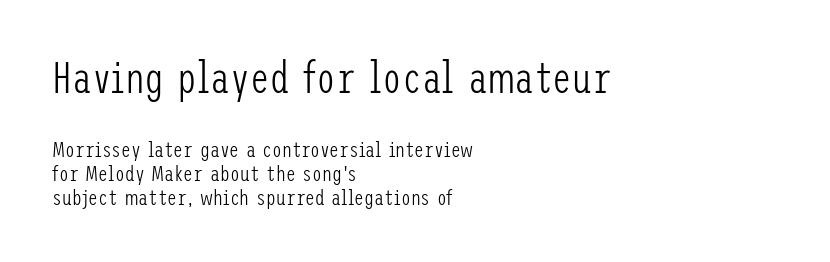
The image shows 44 px light, condensed sans-serif type, upright; set left-aligned, tight line spacing (1.1x), normal letter spacing, not underlined; the first (top) block is 2.0x larger; low stroke contrast and a medium x-height.
